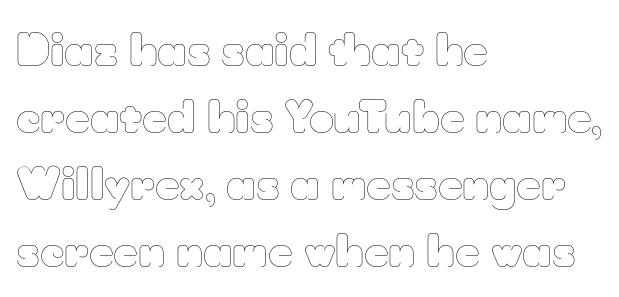
Q: Is the text bold? A: No.
Q: Is the text italic (slanted)? A: No, it is upright.
Q: Is the text underlined? A: No.
Q: How is the paragraph aligned? A: Left-aligned.
Q: Is the spacing between letters normal or unusually wide? A: Normal.
Q: Is the spacing between lines tight, normal or loose? A: Normal.
Q: Width (condensed, normal, or wide)? A: Normal.
Q: Stroke contrast? A: Low.
Q: x-height? A: Small.
Q: Monospaced? A: No.
